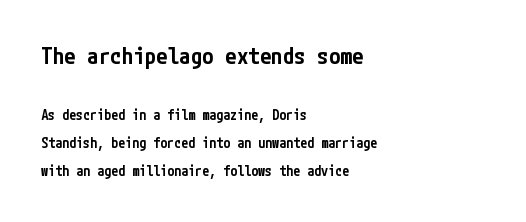
Q: Is the text bold? A: Semi-bold.
Q: Is the text italic (slanted)? A: No, it is upright.
Q: Is the text underlined? A: No.
Q: How is the paragraph aligned? A: Left-aligned.
Q: Is the spacing between letters normal or unusually wide? A: Normal.
Q: Is the spacing between lines tight, normal or loose? A: Loose.
Q: Which block of text is set in a larger size, the first (top) or the second (bottom)? A: The first (top) one.
